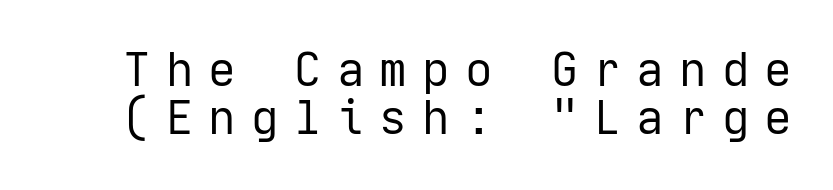
The strokes are not fattened; the text isn't bold. Anything drawn beneath the words? Only blank space. It's the straight-up-and-down kind of type. Regarding leading, the lines here are crowded together. Letter spacing: wide.
